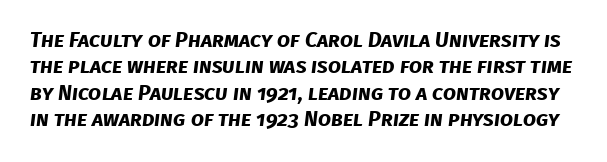
{"bold": "yes", "underline": "no", "line_spacing": "normal", "line_spacing_ratio": 1.26, "letter_spacing": "normal", "letter_spacing_em": 0.0, "glyph_px": 21}
